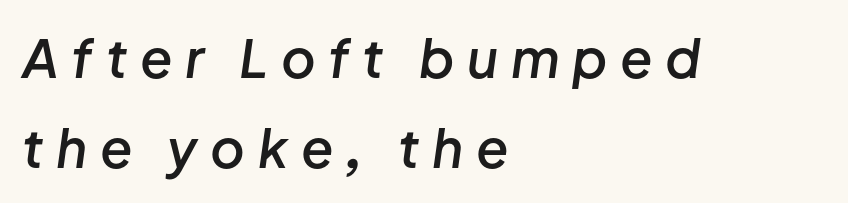
Q: Is the text bold? A: Semi-bold.
Q: Is the text italic (slanted)? A: Yes, it leans right by about 8 degrees.
Q: Is the text underlined? A: No.
Q: How is the paragraph aligned? A: Left-aligned.
Q: Is the spacing between letters normal or unusually wide? A: Unusually wide.
Q: Is the spacing between lines tight, normal or loose? A: Normal.
Q: Width (condensed, normal, or wide)? A: Normal.
Q: Stroke contrast? A: Low.
Q: x-height? A: Medium.
Q: Monospaced? A: No.
